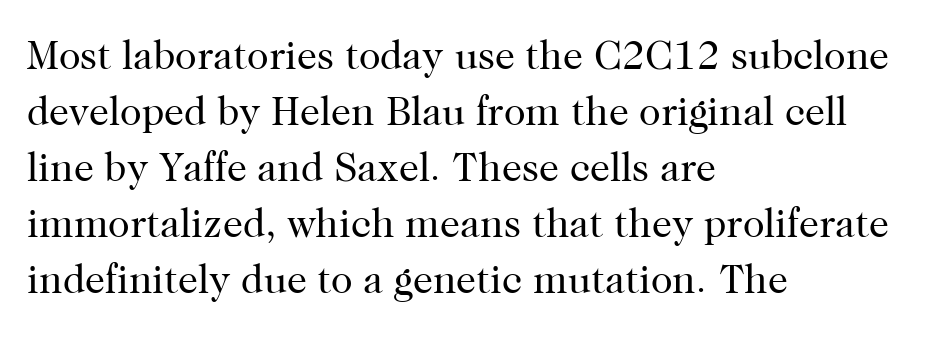
The image shows 40 px regular-weight serif type, upright; set left-aligned, normal line spacing (1.4x), normal letter spacing, not underlined; high stroke contrast and a medium x-height.
